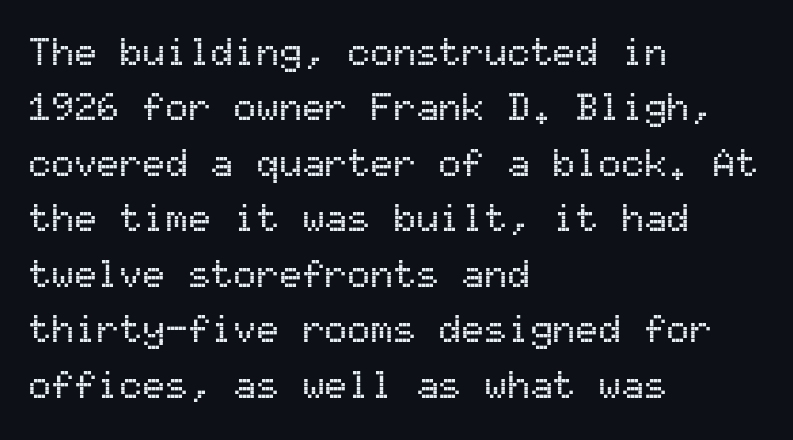
The image shows 38 px sans-serif type, upright, monospaced; set left-aligned, normal line spacing (1.46x), normal letter spacing, not underlined; medium stroke contrast and a medium x-height.
